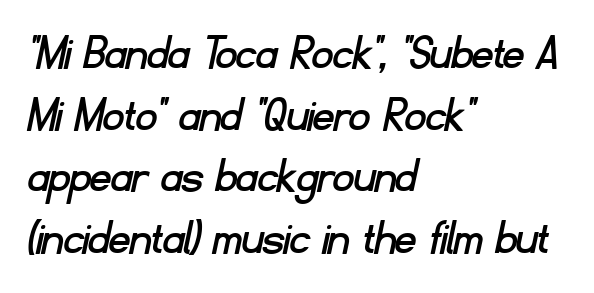
The image shows 51 px sans-serif type; set left-aligned, line spacing 1.21x, normal letter spacing, not underlined; low stroke contrast and a small x-height.
